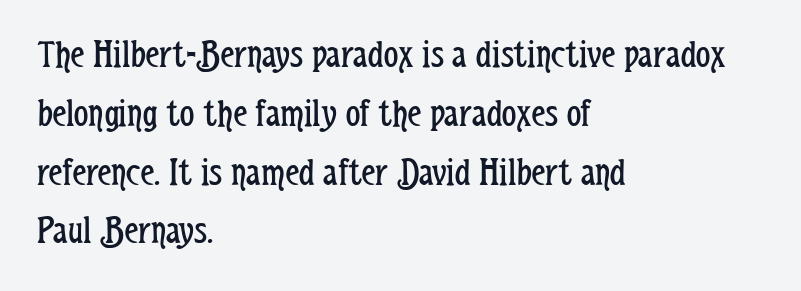
{"serif": "no", "italic": "no", "bold": "no", "weight": "regular", "width": "condensed", "stroke_contrast": "low", "x_height": "medium", "monospaced": "no", "underline": "no", "align": "left", "line_spacing": "normal", "line_spacing_ratio": 1.47, "letter_spacing": "normal", "letter_spacing_em": 0.0, "glyph_px": 40}
